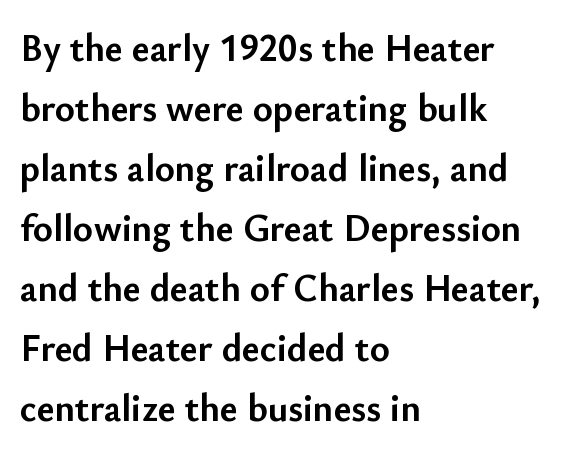
The passage shown has conventional tracking throughout. Unmarked baselines from the first word to the last. The block of text has a typical density, with ordinary space between rows. Rendered with straight, roman letterforms. The passage shown is emphatically bold. Each letter keeps its own natural width here, so spacing adapts to shape.
